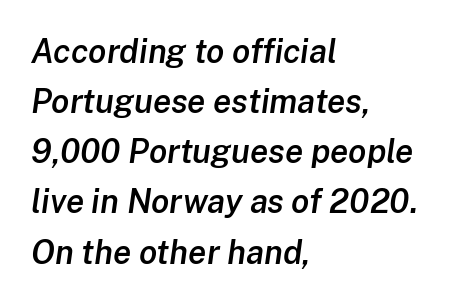
The image shows 33 px semibold type, italic (leaning right); set left-aligned, normal line spacing (1.52x), normal letter spacing, not underlined; low stroke contrast and a medium x-height.
